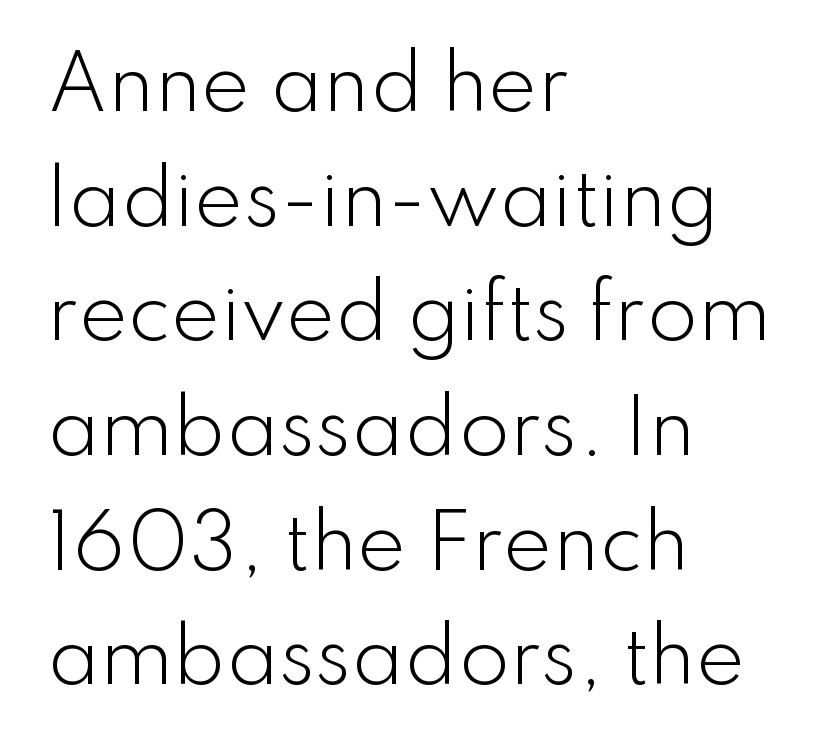
The leading is moderate, giving the passage an even texture. The paragraph shown leans on its left margin. Just letters on the line, the space beneath them empty. The type sits square on the baseline with zero lean. Varying glyph widths throughout — classic text-font behaviour. Nothing sits at the stroke ends, so this counts as sans-serif.
